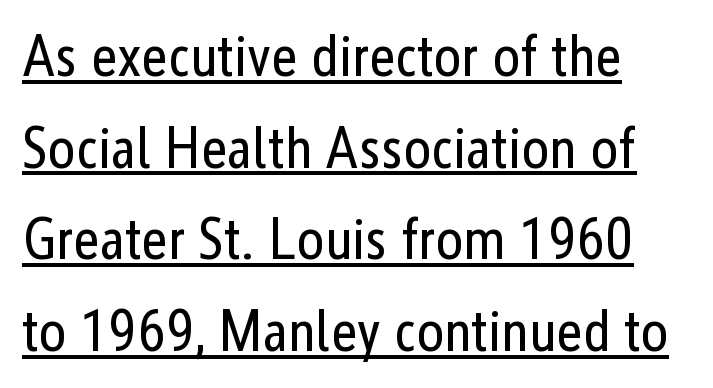
{"serif": "no", "italic": "no", "bold": "no", "weight": "regular", "width": "condensed", "stroke_contrast": "low", "x_height": "medium", "monospaced": "no", "underline": "yes", "align": "left", "line_spacing": "normal", "line_spacing_ratio": 1.58, "letter_spacing": "normal", "letter_spacing_em": 0.0, "glyph_px": 58}
